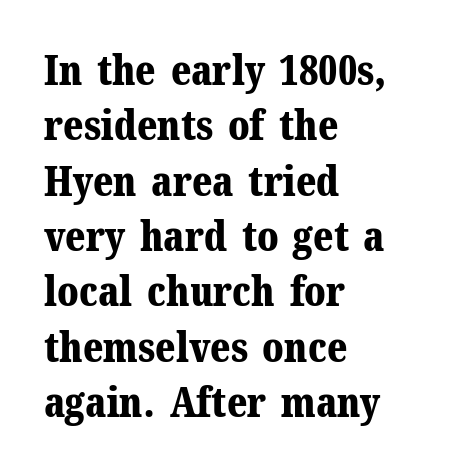
The image shows 41 px bold serif type, upright; set left-aligned, normal line spacing (1.35x), normal letter spacing, not underlined; medium stroke contrast and a medium x-height.
